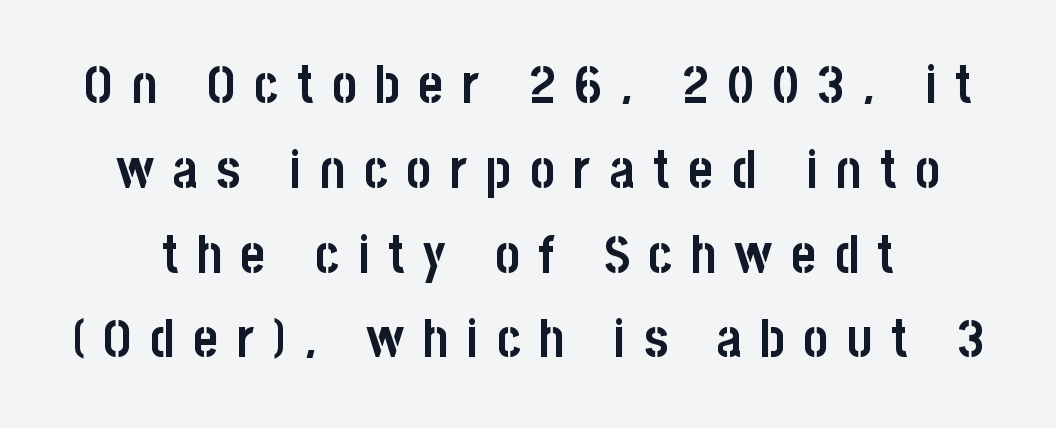
The image shows 53 px semibold, condensed sans-serif type, upright; set normal line spacing (1.6x), unusually wide letter spacing (+0.35 em), not underlined; low stroke contrast and a large x-height.
